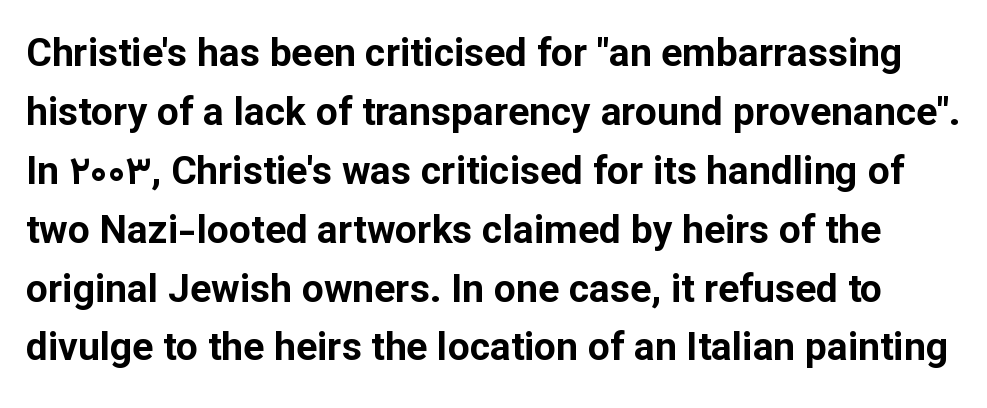
Ordinary non-slanted type is in use. Tracking here is standard; glyphs follow each other at the usual distance. The rendering uses natural spacing where letterforms have individual widths. The rows are spaced the way most documents space them. Type without underlining.
